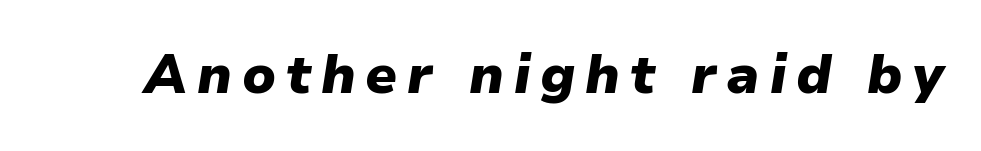
Q: Is the text bold? A: Yes.
Q: Is the text italic (slanted)? A: Yes, it leans right by about 9 degrees.
Q: Is the text underlined? A: No.
Q: Width (condensed, normal, or wide)? A: Normal.
Q: Stroke contrast? A: Low.
Q: x-height? A: Medium.
Q: Monospaced? A: No.
